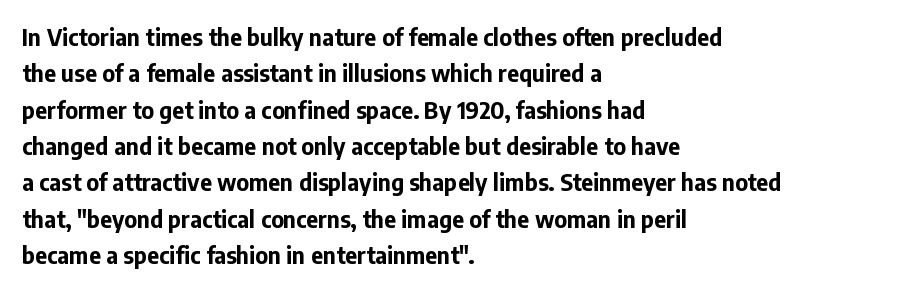
{"italic": "no", "bold": "yes", "underline": "no", "align": "left", "line_spacing": "normal", "line_spacing_ratio": 1.58, "letter_spacing": "normal", "letter_spacing_em": 0.0, "glyph_px": 23}
